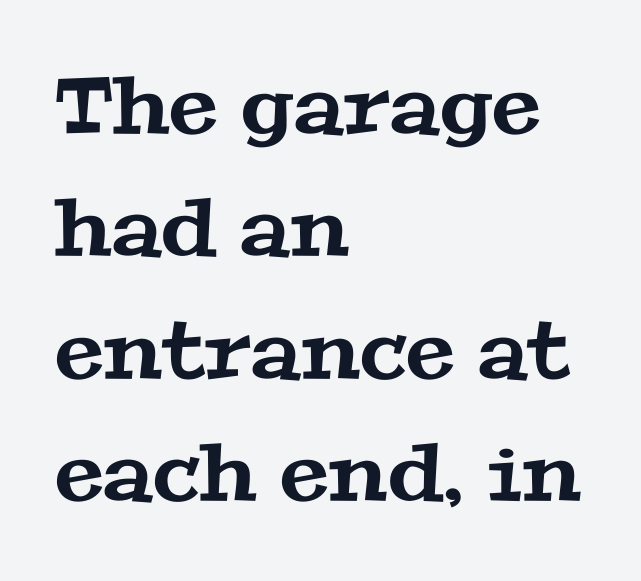
{"serif": "yes", "width": "wide", "stroke_contrast": "medium", "x_height": "medium", "monospaced": "no", "underline": "no", "align": "left", "line_spacing": "normal", "line_spacing_ratio": 1.55, "letter_spacing": "normal", "letter_spacing_em": 0.0, "glyph_px": 79}
